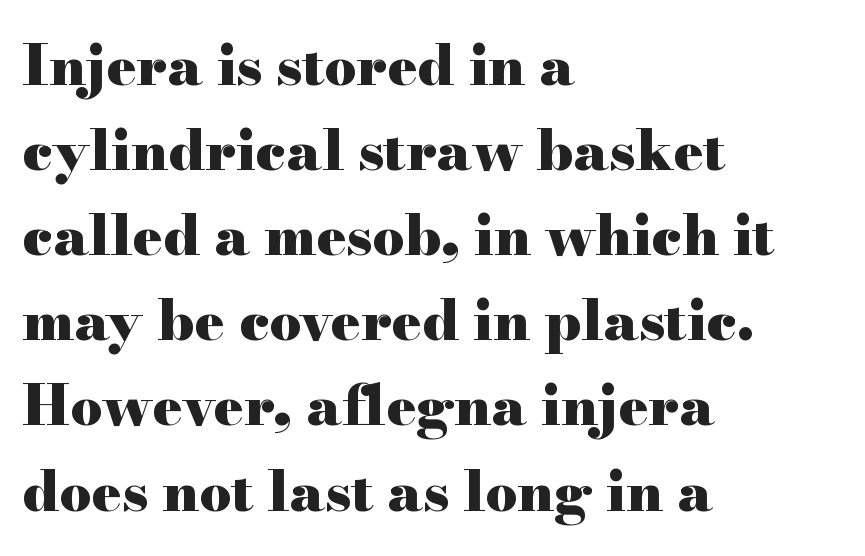
Q: Is the text bold? A: Yes.
Q: Is the text italic (slanted)? A: No, it is upright.
Q: Is the typeface a serif or a sans-serif typeface? A: Serif.
Q: Is the text underlined? A: No.
Q: How is the paragraph aligned? A: Left-aligned.
Q: Is the spacing between letters normal or unusually wide? A: Normal.
Q: Is the spacing between lines tight, normal or loose? A: Normal.
Q: Width (condensed, normal, or wide)? A: Wide.
Q: Stroke contrast? A: High.
Q: x-height? A: Small.
Q: Monospaced? A: No.
